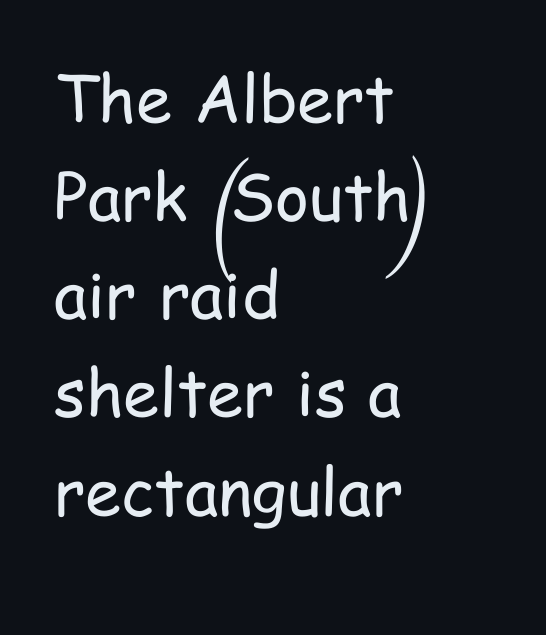
Do the letters lean? They stand straight. The passage is arranged the way most books set body copy — flush left. The passage shown is typed in a proportional face where columns would drift. Reading down the column, the eye jumps a familiar distance to each next line.
